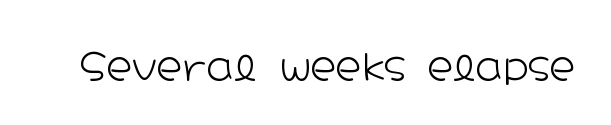
{"serif": "no", "italic": "no", "bold": "no", "weight": "light", "width": "wide", "stroke_contrast": "low", "x_height": "medium", "monospaced": "no", "underline": "no", "letter_spacing": "normal", "letter_spacing_em": 0.0, "glyph_px": 36}
